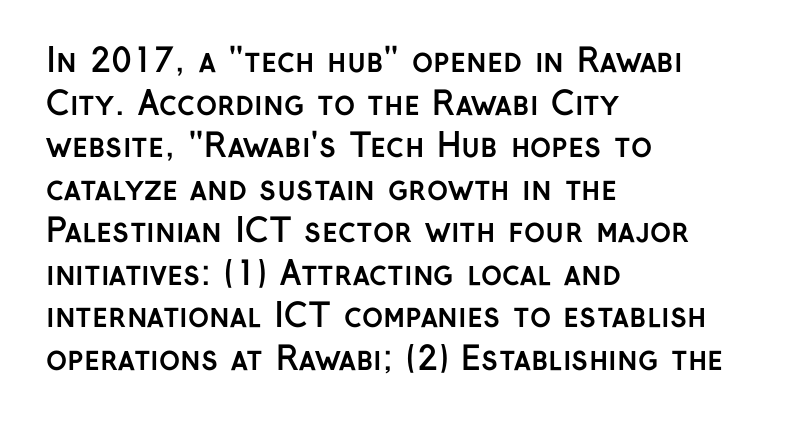
Each letter keeps its own natural width here, so spacing adapts to shape. Bare-footed words on every line. The designer left line spacing at the default. Posture: upright roman.
